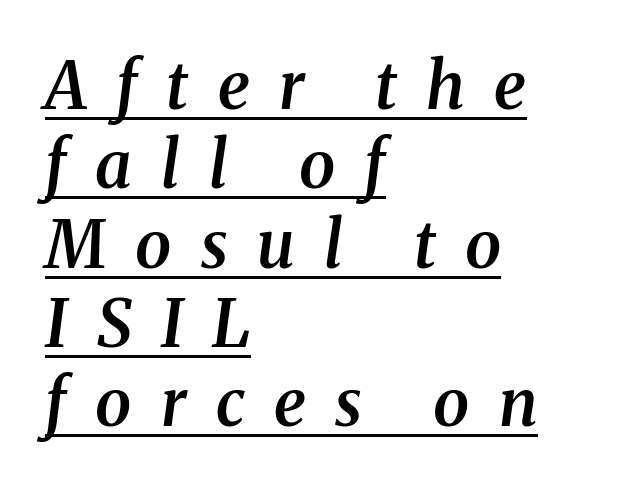
Decoration check: the copy is underlined. The lines are quadded left. Designer's note — italics engaged. Each glyph is drawn with semibold strokes, heavier than normal yet not fully bold. Classification — serif.
